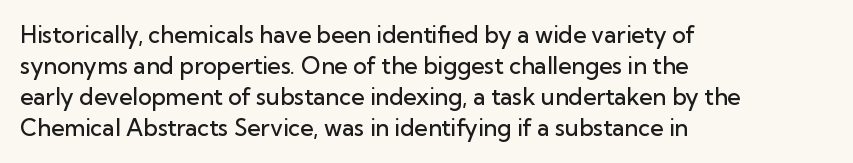
Q: Is the text bold? A: Semi-bold.
Q: Is the text italic (slanted)? A: No, it is upright.
Q: Is the text underlined? A: No.
Q: How is the paragraph aligned? A: Left-aligned.
Q: Is the spacing between letters normal or unusually wide? A: Normal.
Q: Is the spacing between lines tight, normal or loose? A: Normal.
